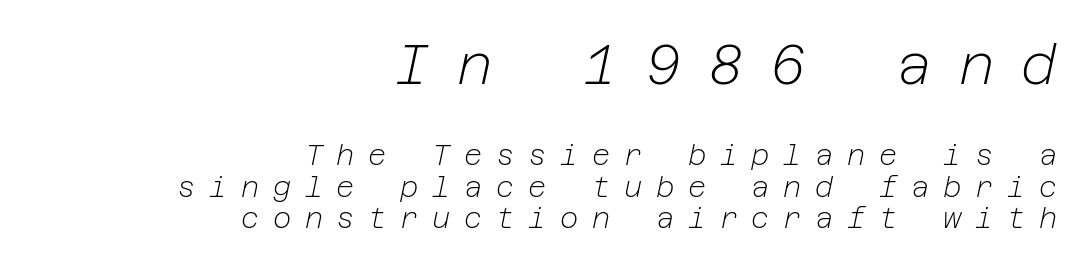
Notice how the stems are inclined rather than vertical — that's the hallmark of italics. What's the leading like? Squeezed, with rows nearly overlapping. A clean baseline with only descenders dipping below it. The rendering shrinks the type as you move from the upper chunk to the lower. A quiet, ordinary-to-light weight characterises the typeface.
